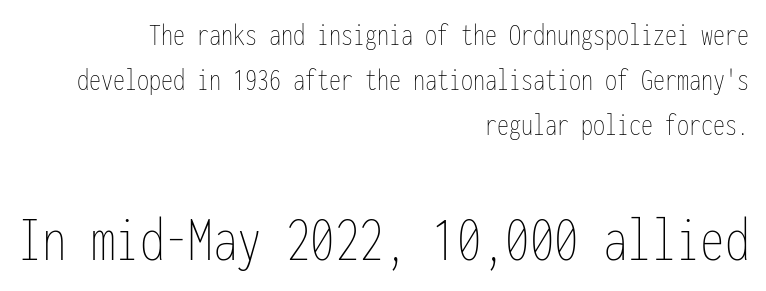
Q: Is the text bold? A: No.
Q: Is the text italic (slanted)? A: No, it is upright.
Q: Is the text underlined? A: No.
Q: How is the paragraph aligned? A: Right-aligned.
Q: Is the spacing between letters normal or unusually wide? A: Normal.
Q: Is the spacing between lines tight, normal or loose? A: Normal.
Q: Which block of text is set in a larger size, the first (top) or the second (bottom)? A: The second (bottom) one.
Q: Width (condensed, normal, or wide)? A: Condensed.
Q: Stroke contrast? A: Low.
Q: x-height? A: Medium.
Q: Monospaced? A: Yes.
